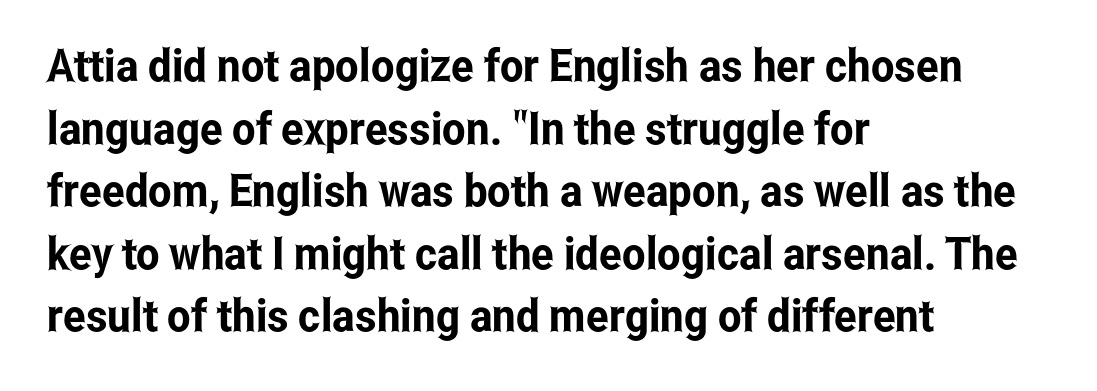
The image shows 45 px condensed sans-serif type, upright; set left-aligned, normal line spacing (1.39x), normal letter spacing, not underlined; low stroke contrast and a medium x-height.
